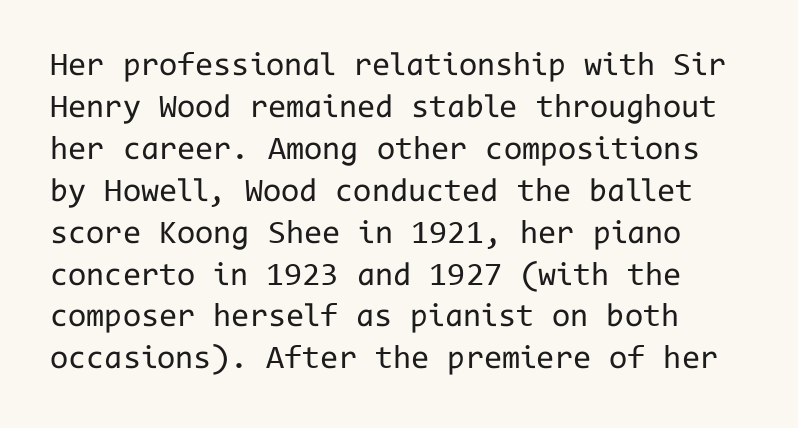
A clean baseline with only descenders dipping below it. Ascenders rise straight up at ninety degrees. Interline gaps are of average width in this sample. The rendering shows plain stroke endings on the letterforms — a sans-serif design. These lines are rendered in a fixed-pitch font. The passage shown is not bold in any degree.
